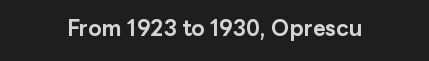
The image shows 22 px bold type, upright; set normal letter spacing, not underlined.
